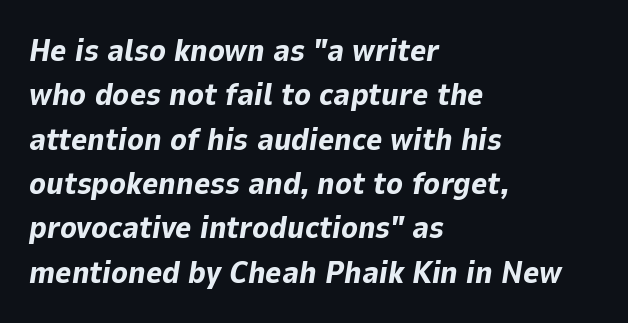
Q: Is the text bold? A: Yes.
Q: Is the text italic (slanted)? A: Yes, it leans right by about 9 degrees.
Q: Is the text underlined? A: No.
Q: How is the paragraph aligned? A: Left-aligned.
Q: Is the spacing between letters normal or unusually wide? A: Normal.
Q: Is the spacing between lines tight, normal or loose? A: Normal.
Q: Width (condensed, normal, or wide)? A: Normal.
Q: Stroke contrast? A: Low.
Q: x-height? A: Medium.
Q: Monospaced? A: No.
